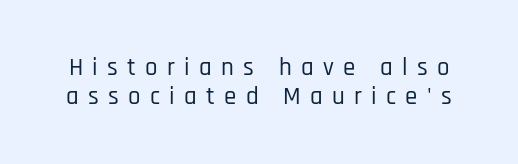
{"italic": "no", "underline": "no", "line_spacing": "tight", "line_spacing_ratio": 1.15, "letter_spacing": "wide", "letter_spacing_em": 0.37, "glyph_px": 25}
